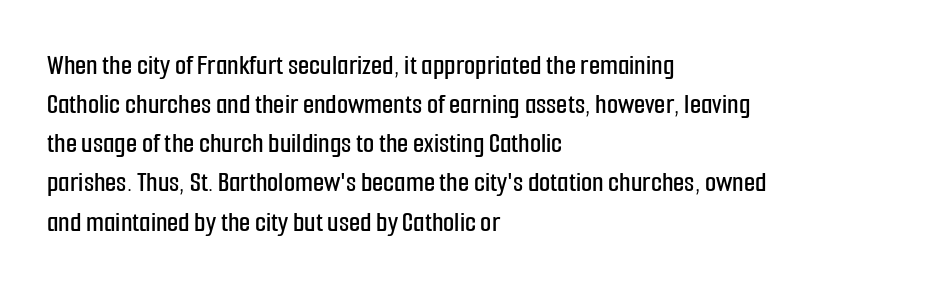
Anything drawn beneath the words? Only blank space. Honestly, the letter spacing is just normal — you wouldn't notice it. The letters advance in unequal steps, a hallmark of proportional type. Rows of type keep a routine distance in the vertical direction.
